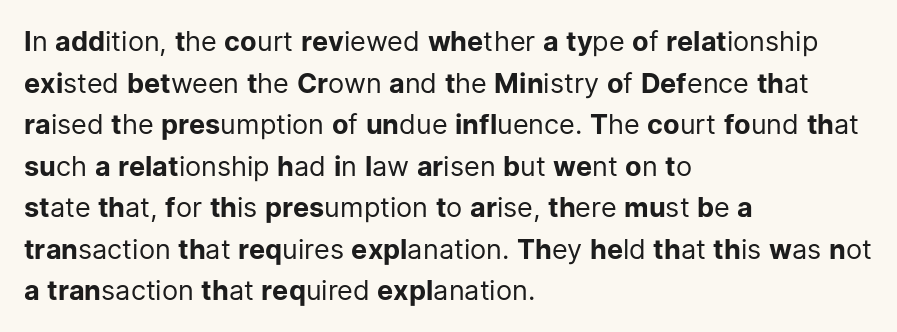
{"italic": "no", "bold": "no", "underline": "no", "align": "left", "line_spacing": "normal", "line_spacing_ratio": 1.54, "letter_spacing": "normal", "letter_spacing_em": 0.0, "glyph_px": 27}
